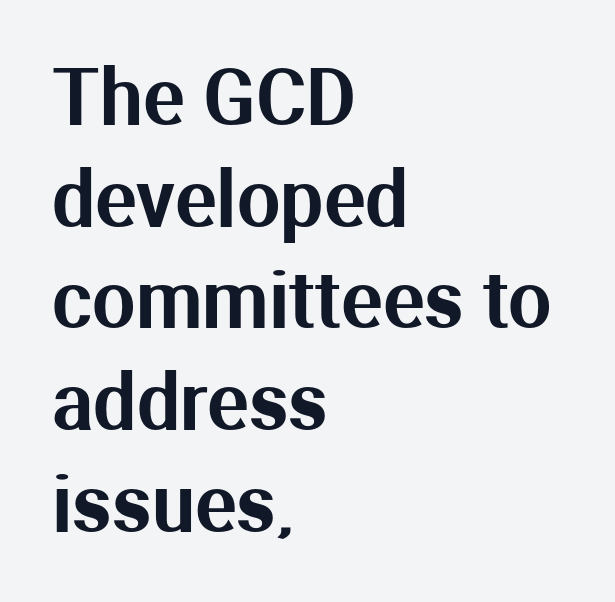
{"serif": "no", "italic": "no", "width": "normal", "stroke_contrast": "medium", "x_height": "medium", "monospaced": "no", "underline": "no", "align": "left", "line_spacing": "normal", "line_spacing_ratio": 1.32, "letter_spacing": "normal", "letter_spacing_em": 0.0, "glyph_px": 77}
